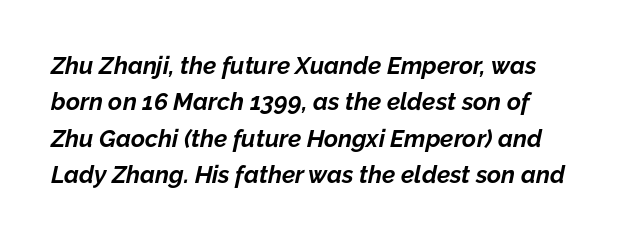
The image shows 24 px bold type, italic (leaning right); set normal line spacing (1.52x), normal letter spacing, not underlined.
